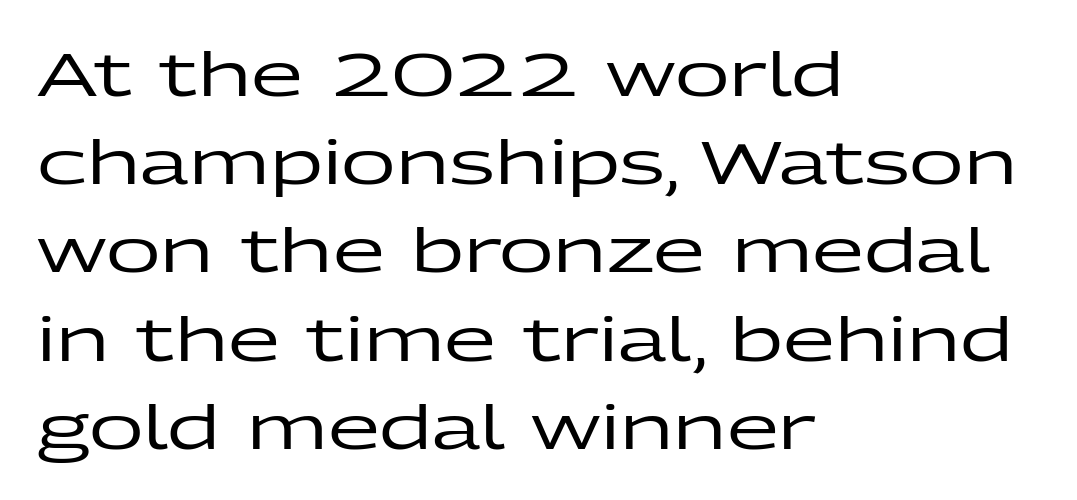
{"serif": "no", "italic": "no", "width": "wide", "stroke_contrast": "low", "x_height": "medium", "monospaced": "no", "underline": "no", "align": "left", "line_spacing": "normal", "line_spacing_ratio": 1.47, "letter_spacing": "normal", "letter_spacing_em": 0.0, "glyph_px": 60}
